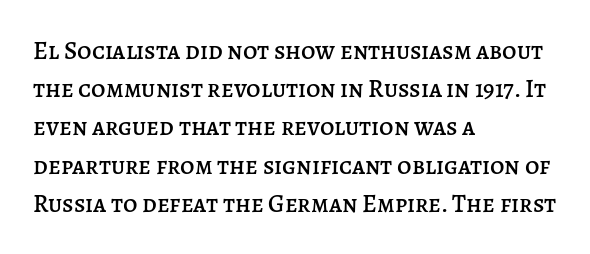
Descenders hang freely into open space. Teacher's note: observe the even left margin — that is flush-left alignment. The vertical gap from one line to the next is medium. If you drew a line through each stem, it would be perfectly vertical. The letters sit at their default tracking, neither squeezed nor spread.
